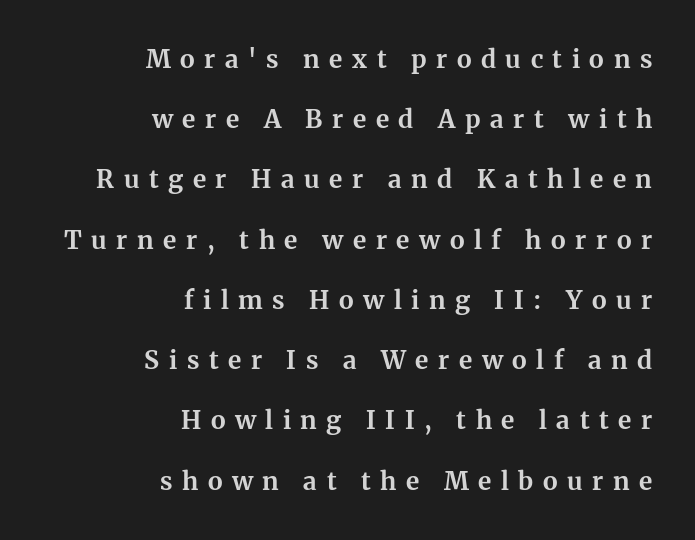
Q: Is the text bold? A: Yes.
Q: Is the text italic (slanted)? A: No, it is upright.
Q: Is the text underlined? A: No.
Q: How is the paragraph aligned? A: Right-aligned.
Q: Is the spacing between letters normal or unusually wide? A: Unusually wide.
Q: Is the spacing between lines tight, normal or loose? A: Loose.
